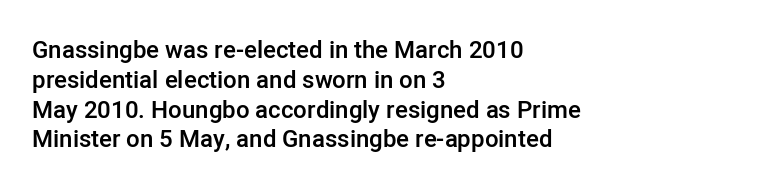
{"italic": "no", "bold": "semi", "underline": "no", "align": "left", "line_spacing_ratio": 1.24, "letter_spacing": "normal", "letter_spacing_em": 0.0, "glyph_px": 24}
